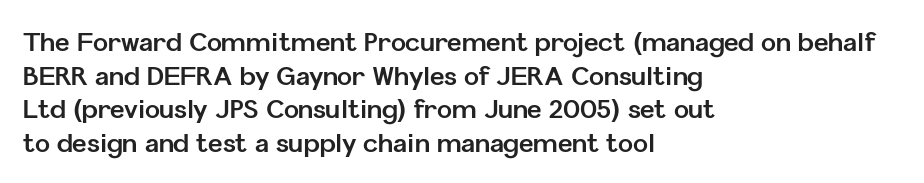
Q: Is the text bold? A: Yes.
Q: Is the text italic (slanted)? A: No, it is upright.
Q: Is the text underlined? A: No.
Q: How is the paragraph aligned? A: Left-aligned.
Q: Is the spacing between letters normal or unusually wide? A: Normal.
Q: Is the spacing between lines tight, normal or loose? A: Normal.
